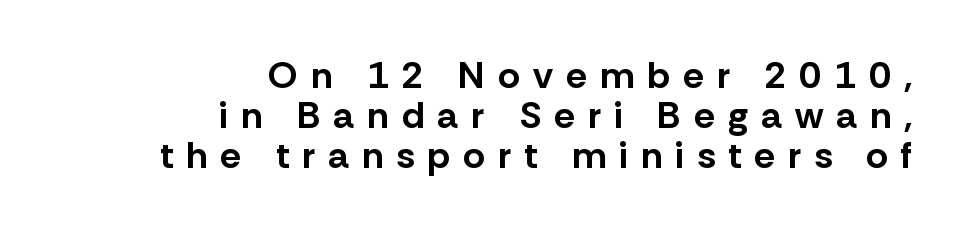
The image shows 38 px bold sans-serif type, upright; set right-aligned, tight line spacing (1.05x), unusually wide letter spacing (+0.34 em), not underlined; low stroke contrast and a medium x-height.
